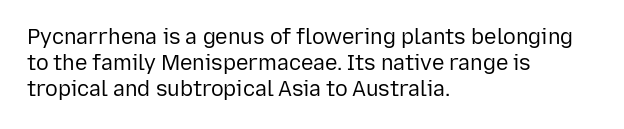
The image shows 21 px text type, upright; set left-aligned, line spacing 1.24x, normal letter spacing, not underlined.
